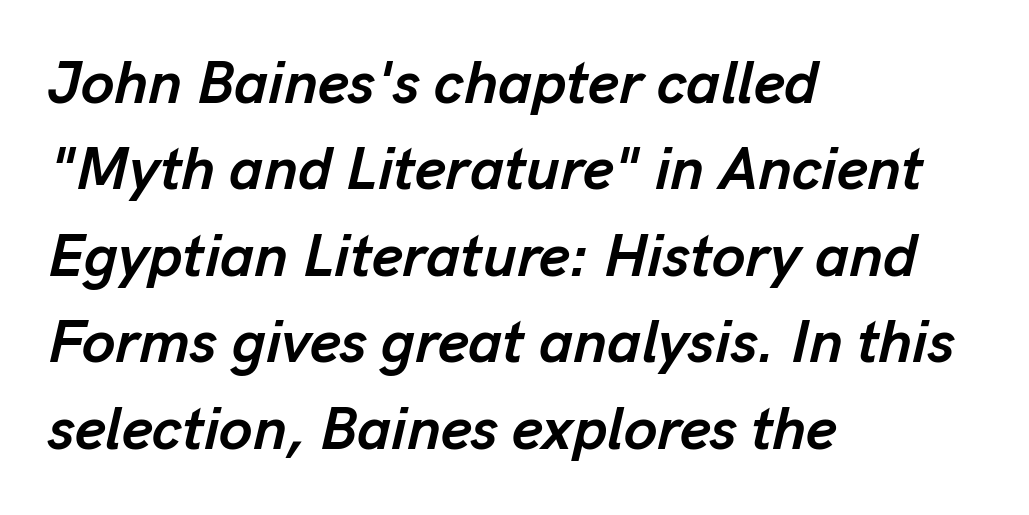
Q: Is the text bold? A: Yes.
Q: Is the text italic (slanted)? A: Yes, it leans right by about 13 degrees.
Q: Is the text underlined? A: No.
Q: How is the paragraph aligned? A: Left-aligned.
Q: Is the spacing between letters normal or unusually wide? A: Normal.
Q: Is the spacing between lines tight, normal or loose? A: Normal.
Q: Width (condensed, normal, or wide)? A: Normal.
Q: Stroke contrast? A: Low.
Q: x-height? A: Medium.
Q: Monospaced? A: No.
